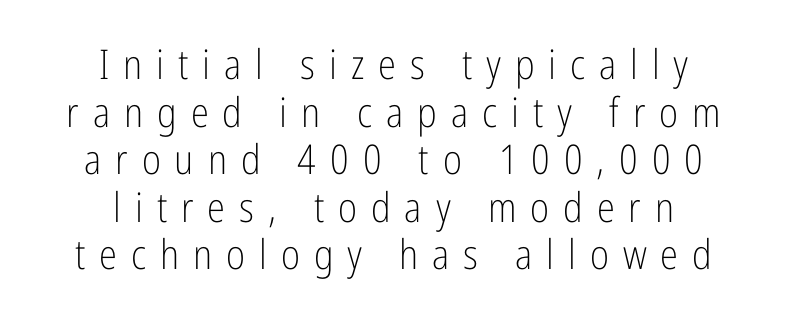
{"serif": "no", "italic": "no", "bold": "no", "weight": "light", "width": "condensed", "stroke_contrast": "low", "x_height": "medium", "monospaced": "no", "underline": "no", "align": "center", "line_spacing_ratio": 1.16, "letter_spacing": "wide", "letter_spacing_em": 0.34, "glyph_px": 41}
